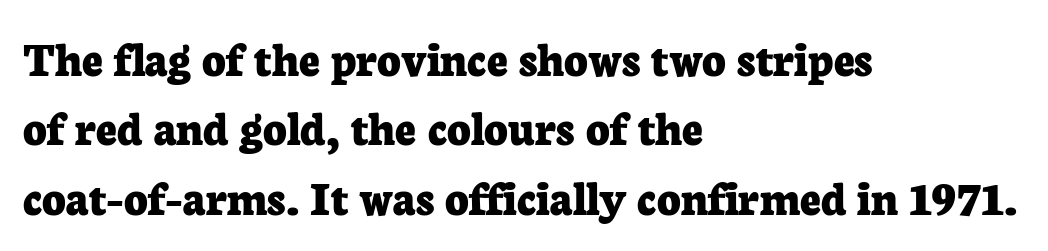
Nobody touched the tracking dial on this one. Chunky letters — that's bold for sure. Each row of text sits above clean, open space. The typesetter chose a ragged-right arrangement here. Small tapered or slab feet sit at the stroke ends, so this counts as serif. Each letter keeps its own natural width here, so spacing adapts to shape.
